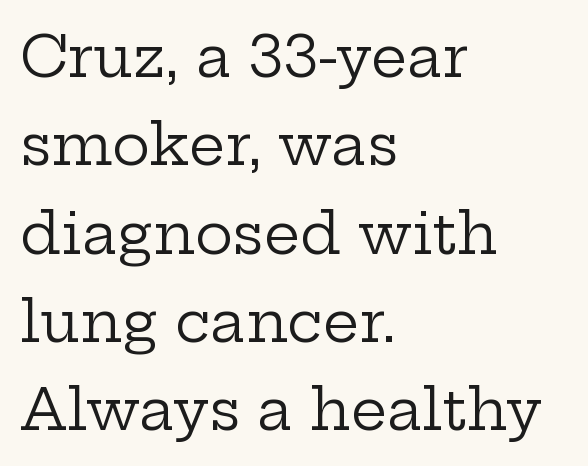
What kind of face is this? One with serifs. Interline gaps are of average width in this sample. The space beneath each line is pristine and unruled. Think of a printed novel: that variable character pitch is what you see here. These lines stack with their left ends in a neat column.
